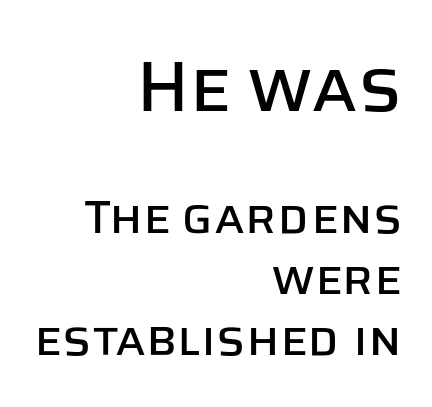
Type style note: lacks serifs. Anything drawn beneath the words? Only blank space. The type sits square on the baseline with zero lean. Character widths vary here, with narrow letters taking less room than wide ones. One glance says typical: line gaps are just what's usual.
